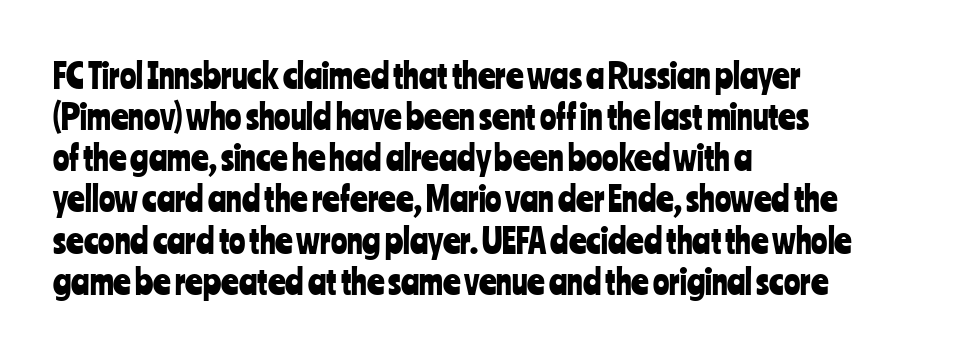
{"serif": "no", "italic": "no", "width": "condensed", "stroke_contrast": "low", "x_height": "medium", "monospaced": "no", "underline": "no", "align": "left", "line_spacing_ratio": 1.21, "letter_spacing": "normal", "letter_spacing_em": 0.0, "glyph_px": 34}
